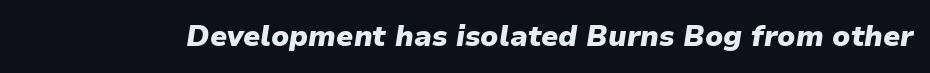
{"italic": "yes", "lean": "right", "slant_degrees": 9, "bold": "yes", "weight": "heavy", "width": "normal", "stroke_contrast": "low", "x_height": "medium", "monospaced": "no", "underline": "no", "letter_spacing": "normal", "letter_spacing_em": 0.0, "glyph_px": 29}
